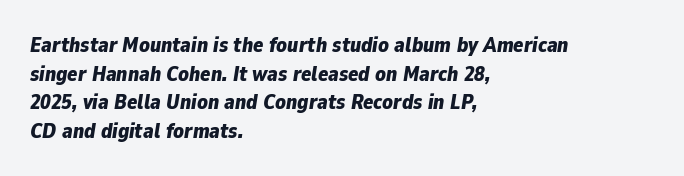
Q: Is the text bold? A: Yes.
Q: Is the text italic (slanted)? A: Yes, it leans right by about 9 degrees.
Q: Is the text underlined? A: No.
Q: How is the paragraph aligned? A: Left-aligned.
Q: Is the spacing between letters normal or unusually wide? A: Normal.
Q: Is the spacing between lines tight, normal or loose? A: Normal.
